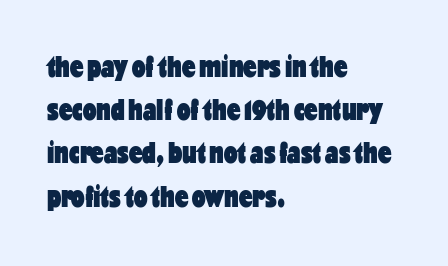
{"serif": "no", "italic": "no", "bold": "yes", "weight": "heavy", "width": "condensed", "stroke_contrast": "low", "x_height": "medium", "monospaced": "no", "underline": "no", "align": "left", "line_spacing": "normal", "line_spacing_ratio": 1.44, "letter_spacing": "normal", "letter_spacing_em": 0.0, "glyph_px": 30}
